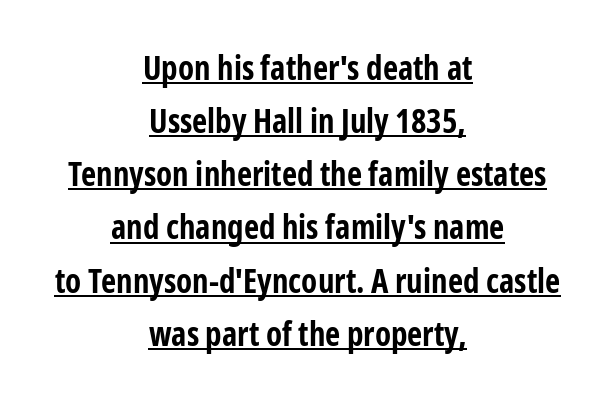
The image shows 33 px bold, condensed sans-serif type, upright; set centered, normal line spacing (1.61x), normal letter spacing, underlined; low stroke contrast and a medium x-height.
